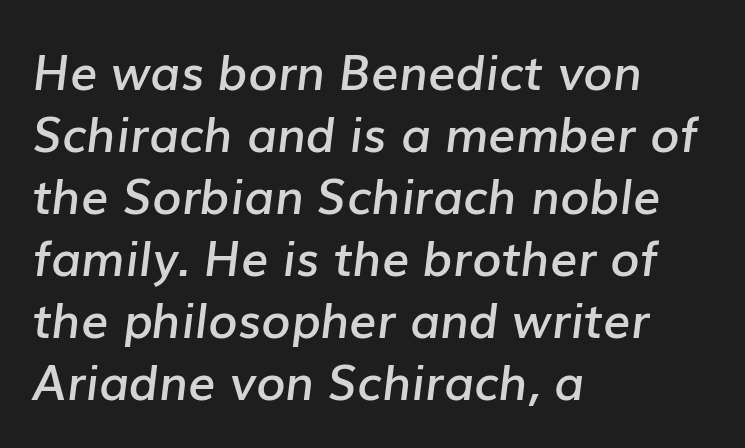
Spacing between characters is what you'd get straight out of the box. Leftover space on each line is placed entirely after the last word. Descender tails drop into unmarked territory. You could not count columns in this text — the font is proportionally spaced. As a designer I'd log this as weight 600, semibold.
